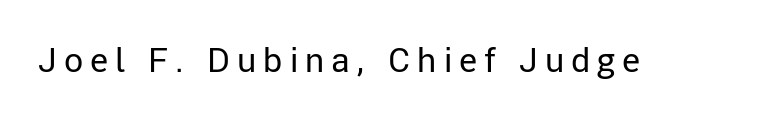
You could not count columns in this text — the font is proportionally spaced. Anything drawn beneath the words? Only blank space. The font's upright variant was chosen for this text. Heft: none added — not bold.
